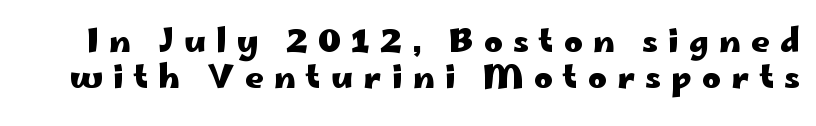
The image shows 32 px heavy, wide sans-serif type, upright; set tight line spacing (1.14x), unusually wide letter spacing (+0.32 em), not underlined; low stroke contrast and a small x-height.
